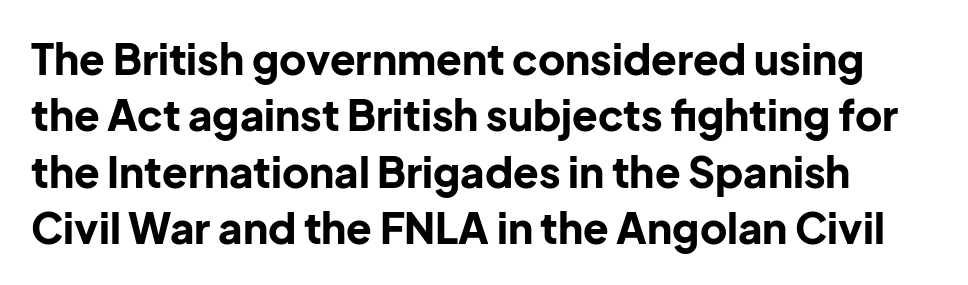
Q: Is the text bold? A: Yes.
Q: Is the text italic (slanted)? A: No, it is upright.
Q: Is the typeface a serif or a sans-serif typeface? A: Sans-serif.
Q: Is the text underlined? A: No.
Q: Is the spacing between letters normal or unusually wide? A: Normal.
Q: Is the spacing between lines tight, normal or loose? A: Normal.
Q: Width (condensed, normal, or wide)? A: Normal.
Q: Stroke contrast? A: Low.
Q: x-height? A: Medium.
Q: Monospaced? A: No.
